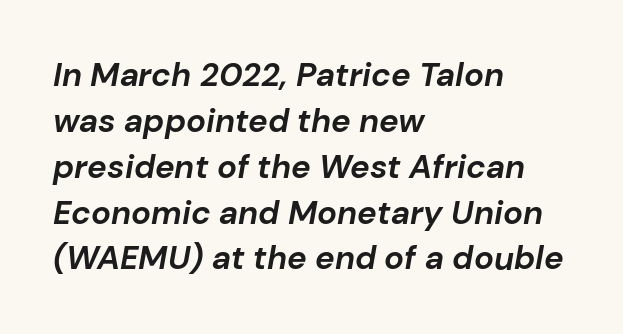
Q: Is the text bold? A: Yes.
Q: Is the text italic (slanted)? A: Yes, it leans right by about 10 degrees.
Q: Is the text underlined? A: No.
Q: How is the paragraph aligned? A: Left-aligned.
Q: Is the spacing between letters normal or unusually wide? A: Normal.
Q: Is the spacing between lines tight, normal or loose? A: Normal.
Q: Width (condensed, normal, or wide)? A: Normal.
Q: Stroke contrast? A: Low.
Q: x-height? A: Medium.
Q: Monospaced? A: No.
